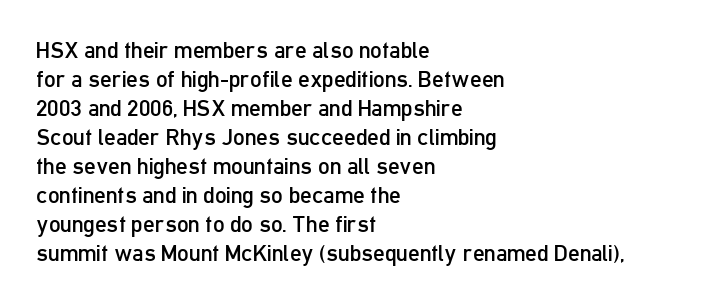
Q: Is the text bold? A: No.
Q: Is the text italic (slanted)? A: No, it is upright.
Q: Is the text underlined? A: No.
Q: How is the paragraph aligned? A: Left-aligned.
Q: Is the spacing between letters normal or unusually wide? A: Normal.
Q: Is the spacing between lines tight, normal or loose? A: Normal.
